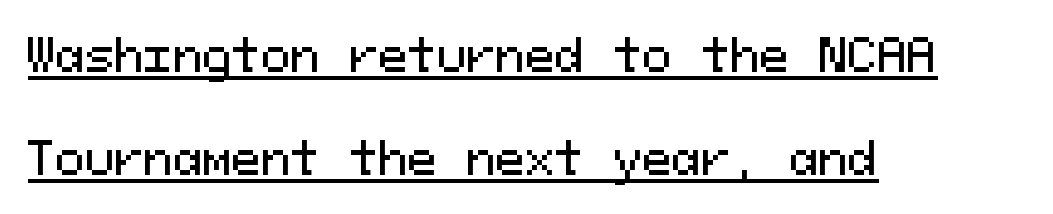
Q: Is the text italic (slanted)? A: No, it is upright.
Q: Is the typeface a serif or a sans-serif typeface? A: Sans-serif.
Q: Is the text underlined? A: Yes.
Q: How is the paragraph aligned? A: Left-aligned.
Q: Is the spacing between letters normal or unusually wide? A: Normal.
Q: Is the spacing between lines tight, normal or loose? A: Loose.
Q: Width (condensed, normal, or wide)? A: Normal.
Q: Stroke contrast? A: Medium.
Q: x-height? A: Medium.
Q: Monospaced? A: Yes.
